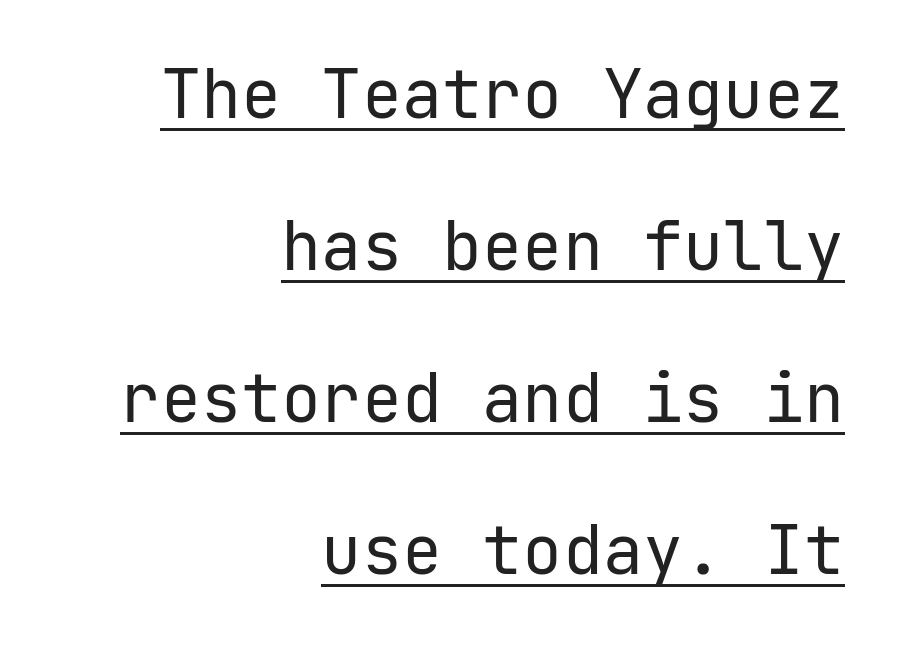
Q: Is the text bold? A: No.
Q: Is the text italic (slanted)? A: No, it is upright.
Q: Is the typeface a serif or a sans-serif typeface? A: Sans-serif.
Q: Is the text underlined? A: Yes.
Q: How is the paragraph aligned? A: Right-aligned.
Q: Is the spacing between letters normal or unusually wide? A: Normal.
Q: Is the spacing between lines tight, normal or loose? A: Loose.
Q: Width (condensed, normal, or wide)? A: Normal.
Q: Stroke contrast? A: Low.
Q: x-height? A: Medium.
Q: Monospaced? A: Yes.
